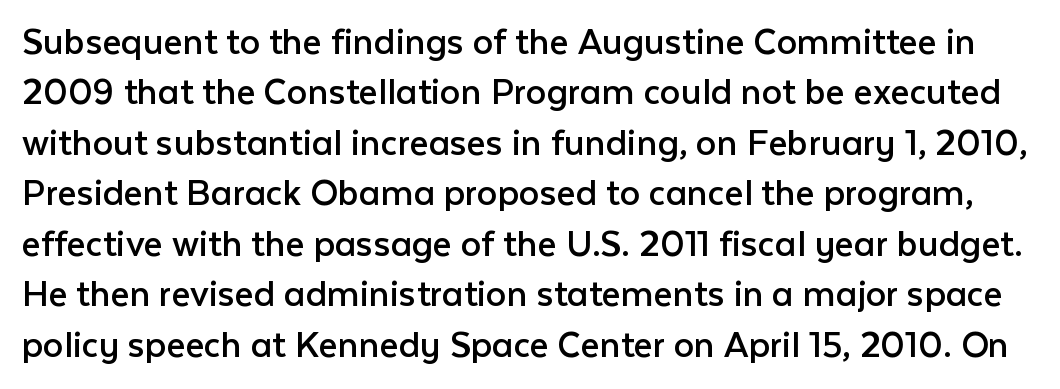
{"serif": "no", "italic": "no", "bold": "no", "weight": "regular", "width": "normal", "stroke_contrast": "low", "x_height": "medium", "monospaced": "no", "underline": "no", "line_spacing_ratio": 1.23, "letter_spacing": "normal", "letter_spacing_em": 0.0, "glyph_px": 41}
